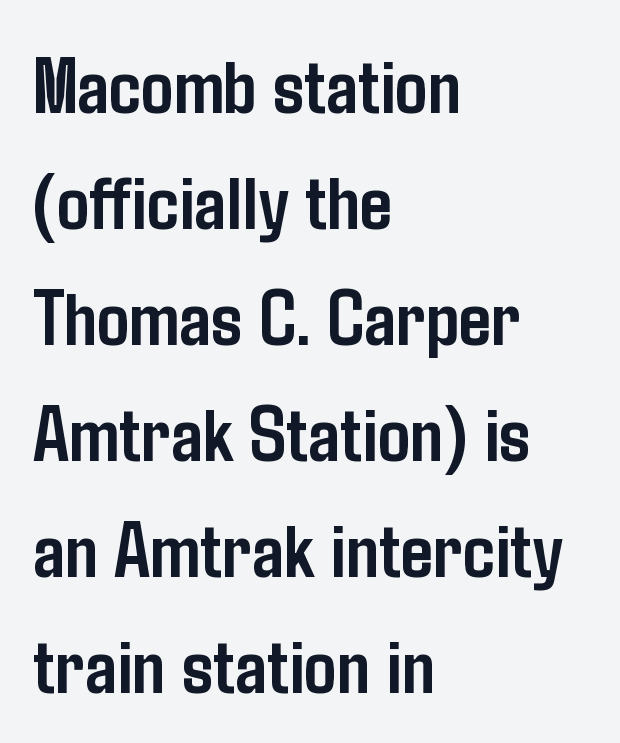
The image shows 80 px semibold, condensed sans-serif type, upright; set left-aligned, normal line spacing (1.45x), normal letter spacing, not underlined; low stroke contrast and a medium x-height.
